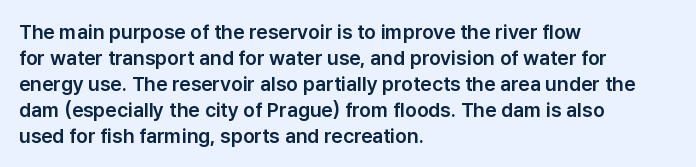
Q: Is the text italic (slanted)? A: No, it is upright.
Q: Is the text underlined? A: No.
Q: How is the paragraph aligned? A: Left-aligned.
Q: Is the spacing between letters normal or unusually wide? A: Normal.
Q: Is the spacing between lines tight, normal or loose? A: Normal.
